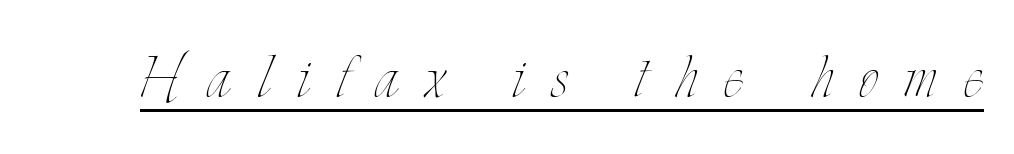
The image shows 76 px thin, condensed type; set unusually wide letter spacing (+0.36 em), underlined; low stroke contrast and a small x-height.
